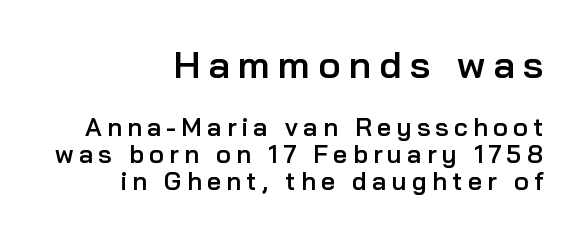
Whoever set this chose condensed vertical rhythm over breathing room. Does the copy run flush right? Yes — the right margin is perfectly even. The letters in the upper block stand taller than those in the block below. Quick note: underline off. Serif or sans? Sans — the stroke terminals are bare.
